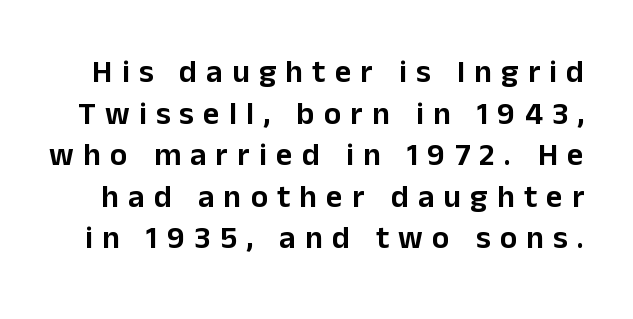
Q: Is the text italic (slanted)? A: No, it is upright.
Q: Is the typeface a serif or a sans-serif typeface? A: Sans-serif.
Q: Is the text underlined? A: No.
Q: Is the spacing between letters normal or unusually wide? A: Unusually wide.
Q: Is the spacing between lines tight, normal or loose? A: Normal.
Q: Width (condensed, normal, or wide)? A: Normal.
Q: Stroke contrast? A: Low.
Q: x-height? A: Medium.
Q: Monospaced? A: No.
